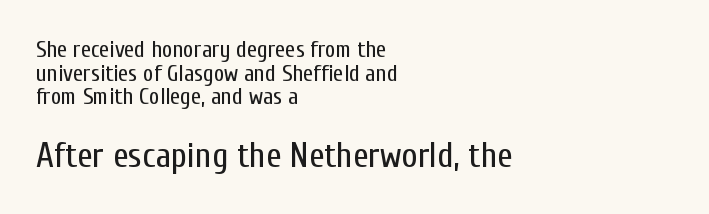
The image shows 35 px regular-weight, condensed sans-serif type, upright; set left-aligned, tight line spacing (1.03x), normal letter spacing, not underlined; the second (bottom) block is 1.52x larger; low stroke contrast and a medium x-height.
